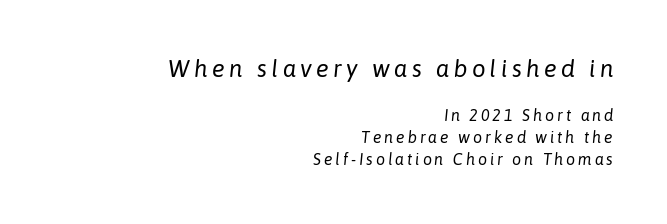
Q: Is the text bold? A: No.
Q: Is the text italic (slanted)? A: Yes, it leans right by about 6 degrees.
Q: Is the text underlined? A: No.
Q: How is the paragraph aligned? A: Right-aligned.
Q: Is the spacing between lines tight, normal or loose? A: Normal.
Q: Which block of text is set in a larger size, the first (top) or the second (bottom)? A: The first (top) one.
